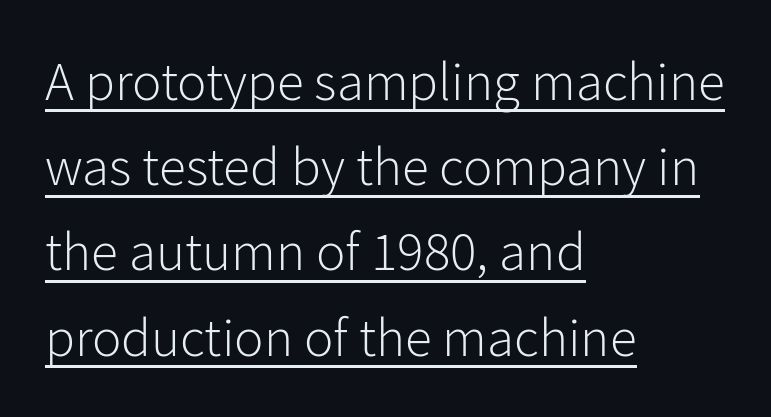
You can see a thin bar hugging the bottom of the glyphs. Quick note: interline space is typical. These glyphs show unthickened strokes, regular width or finer. Do the letters lean? They stand straight.
